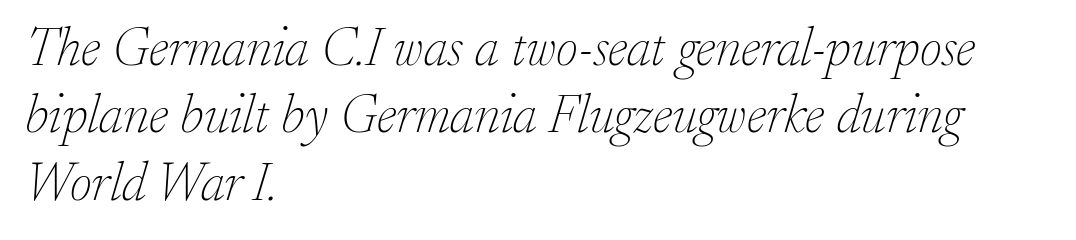
{"serif": "yes", "italic": "yes", "lean": "right", "slant_degrees": 17, "bold": "no", "weight": "thin", "width": "normal", "stroke_contrast": "low", "x_height": "small", "monospaced": "no", "underline": "no", "align": "left", "line_spacing": "normal", "line_spacing_ratio": 1.25, "letter_spacing": "normal", "letter_spacing_em": 0.0, "glyph_px": 54}
